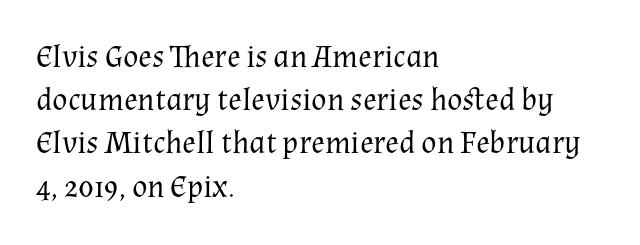
Q: Is the text bold? A: No.
Q: Is the text italic (slanted)? A: No, it is upright.
Q: Is the typeface a serif or a sans-serif typeface? A: Serif.
Q: Is the text underlined? A: No.
Q: How is the paragraph aligned? A: Left-aligned.
Q: Is the spacing between letters normal or unusually wide? A: Normal.
Q: Is the spacing between lines tight, normal or loose? A: Normal.
Q: Width (condensed, normal, or wide)? A: Normal.
Q: Stroke contrast? A: Medium.
Q: x-height? A: Medium.
Q: Monospaced? A: No.
